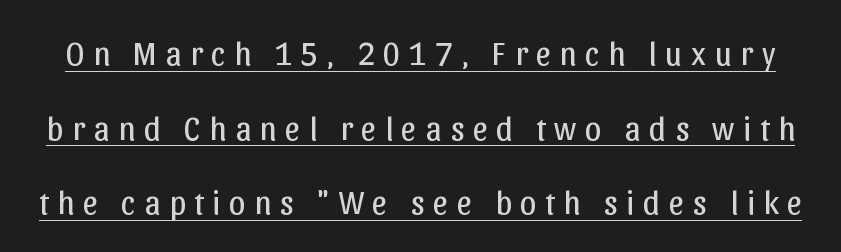
{"serif": "no", "italic": "no", "bold": "no", "weight": "regular", "width": "normal", "stroke_contrast": "low", "x_height": "medium", "monospaced": "no", "underline": "yes", "line_spacing": "loose", "line_spacing_ratio": 2.26, "letter_spacing": "wide", "letter_spacing_em": 0.26, "glyph_px": 33}
